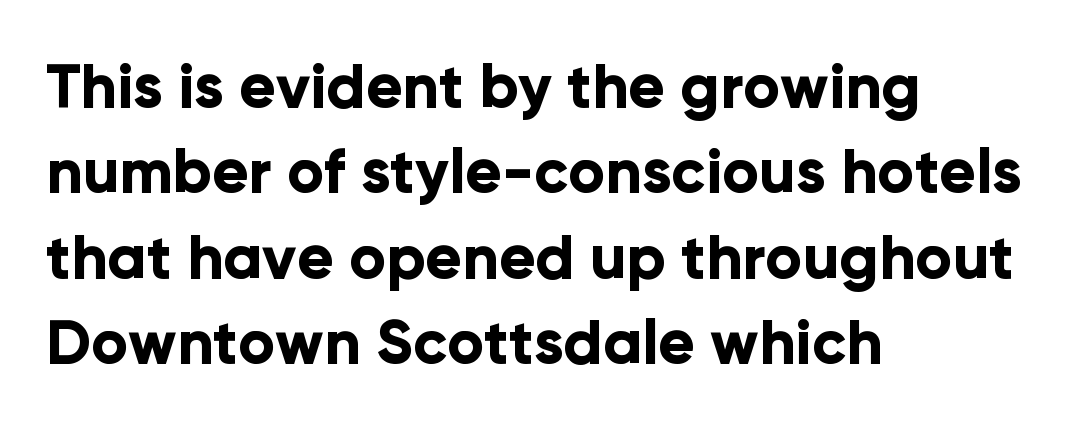
Q: Is the text bold? A: Yes.
Q: Is the text italic (slanted)? A: No, it is upright.
Q: Is the typeface a serif or a sans-serif typeface? A: Sans-serif.
Q: Is the text underlined? A: No.
Q: How is the paragraph aligned? A: Left-aligned.
Q: Is the spacing between letters normal or unusually wide? A: Normal.
Q: Is the spacing between lines tight, normal or loose? A: Normal.
Q: Width (condensed, normal, or wide)? A: Normal.
Q: Stroke contrast? A: Low.
Q: x-height? A: Medium.
Q: Monospaced? A: No.
